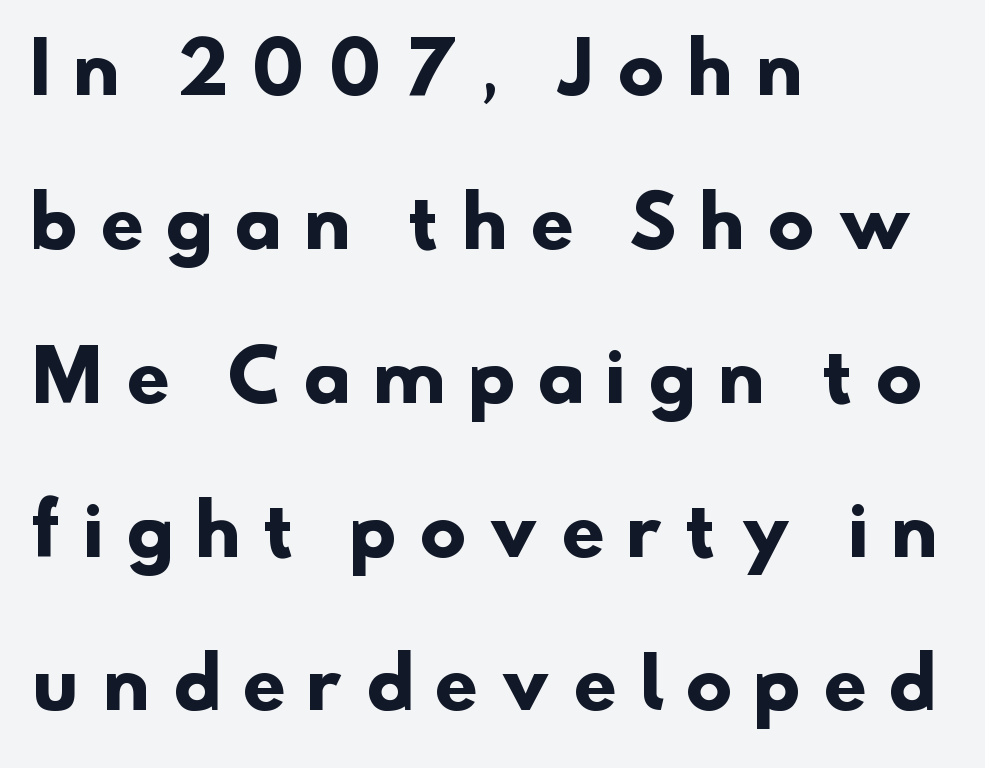
The letters advance in unequal steps, a hallmark of proportional type. Alignment: flush left. Clear beneath every line of the passage. A dark, heavy texture on the line: the type is bold.
